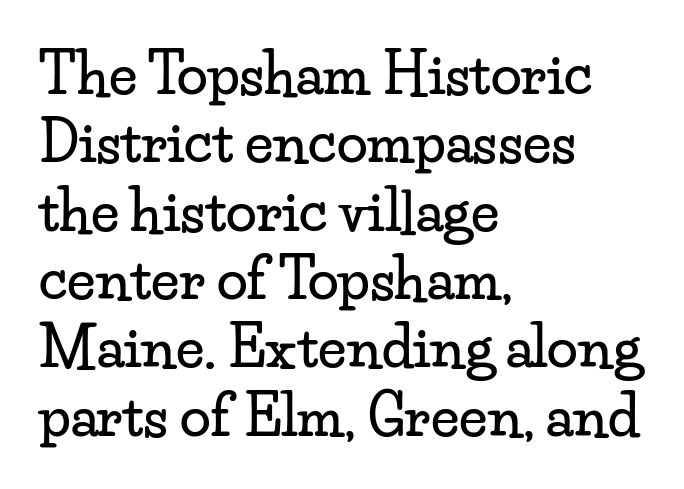
Where is the straight margin? On the left. Anything drawn beneath the words? Only blank space. Short note: letters normally spaced. Varying glyph widths throughout — classic text-font behaviour. When letters stand straight like this, we call the style roman or upright. Font category for this specimen: serif.
